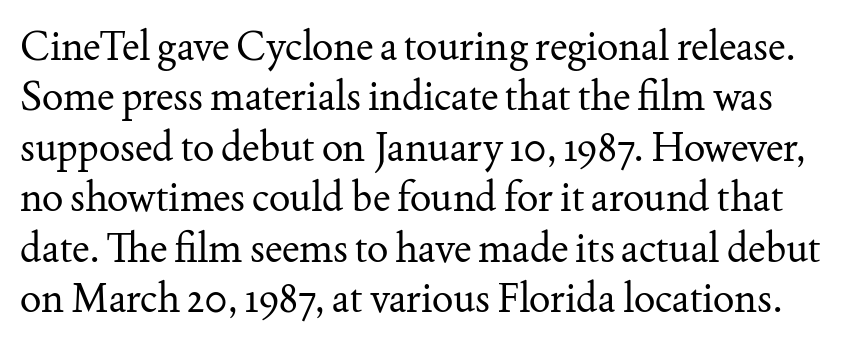
Q: Is the text bold? A: No.
Q: Is the text italic (slanted)? A: No, it is upright.
Q: Is the typeface a serif or a sans-serif typeface? A: Serif.
Q: Is the text underlined? A: No.
Q: Is the spacing between letters normal or unusually wide? A: Normal.
Q: Is the spacing between lines tight, normal or loose? A: Normal.
Q: Width (condensed, normal, or wide)? A: Normal.
Q: Stroke contrast? A: Medium.
Q: x-height? A: Small.
Q: Monospaced? A: No.
